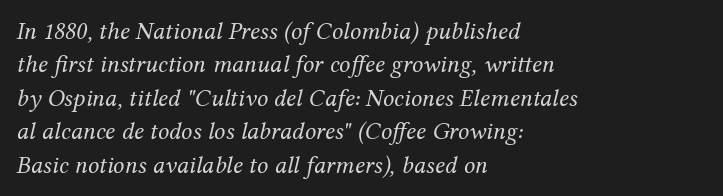
The image shows 25 px text type, italic (leaning right); set left-aligned, normal line spacing (1.34x), normal letter spacing, not underlined.
